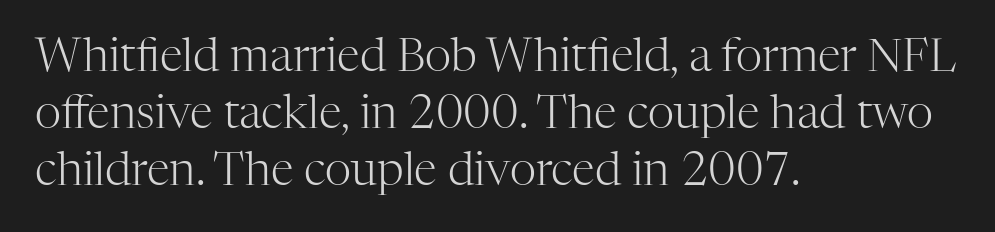
Underlining? Definitely not there. Proportional: the letters do not fall into vertical columns. One-word summary of the alignment: left. In terms of letterspacing, this is plain default setting.
